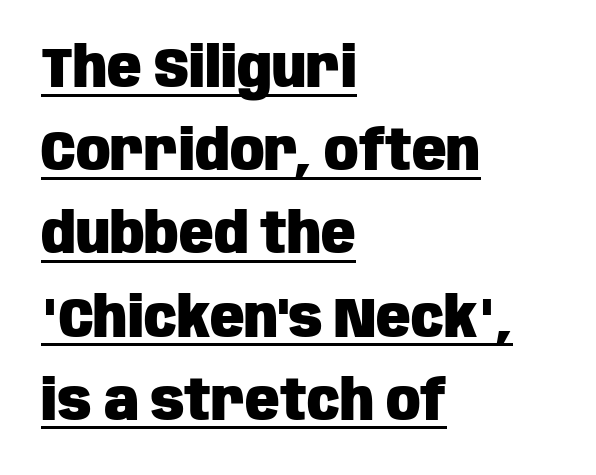
{"serif": "no", "italic": "no", "bold": "yes", "weight": "heavy", "width": "condensed", "stroke_contrast": "low", "x_height": "large", "monospaced": "no", "underline": "yes", "align": "left", "line_spacing": "normal", "line_spacing_ratio": 1.46, "letter_spacing": "normal", "letter_spacing_em": 0.0, "glyph_px": 57}
